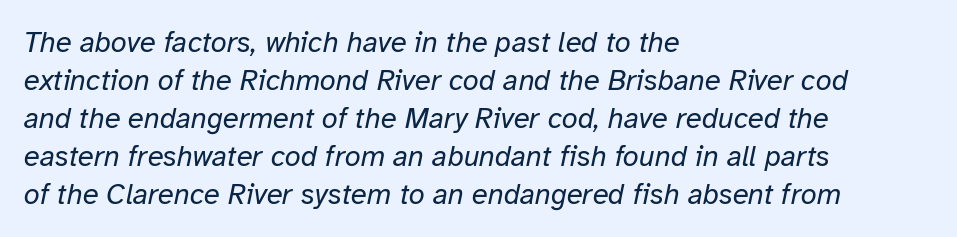
{"italic": "yes", "lean": "right", "slant_degrees": 12, "bold": "no", "weight": "regular", "width": "normal", "stroke_contrast": "low", "x_height": "medium", "monospaced": "no", "underline": "no", "align": "left", "line_spacing": "normal", "line_spacing_ratio": 1.31, "letter_spacing": "normal", "letter_spacing_em": 0.0, "glyph_px": 29}
